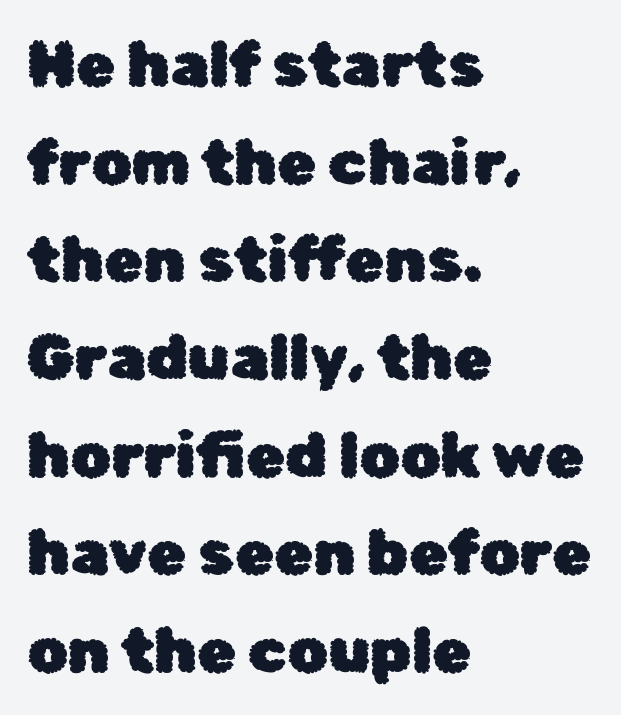
The gaps between neighbouring characters are ordinary and unremarkable. This is sans-serif lettering, the kind often seen on screens and signage. Notice how the stems are strictly vertical — no italics here. These lines are rendered in a variable-pitch font.
